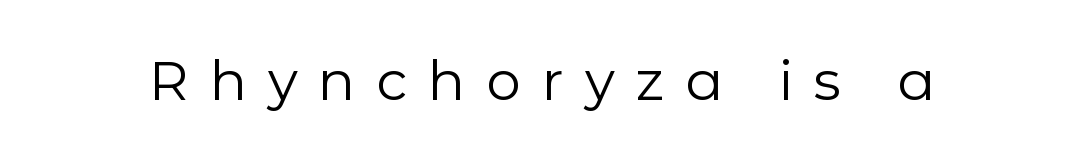
Italic: no, the glyphs are upright roman. The letters advance in unequal steps, a hallmark of proportional type. The strokes are not fattened; the text isn't bold. The tracking jumps out immediately: characters are airy and widely separated. Unlike a traditional serif, this face leaves its strokes unadorned. Glance below the letters and you will spot only blank space.
